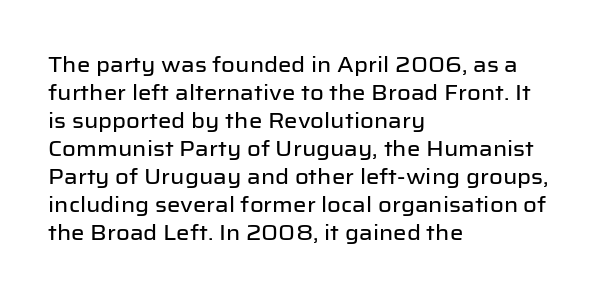
The image shows 21 px text type, upright; set left-aligned, normal line spacing (1.33x), normal letter spacing, not underlined.
